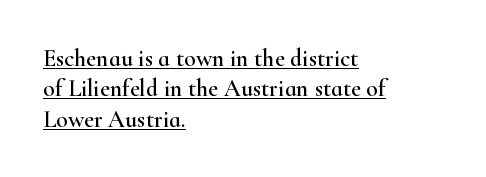
{"italic": "no", "underline": "yes", "align": "left", "line_spacing": "normal", "line_spacing_ratio": 1.27, "letter_spacing": "normal", "letter_spacing_em": 0.0, "glyph_px": 24}
